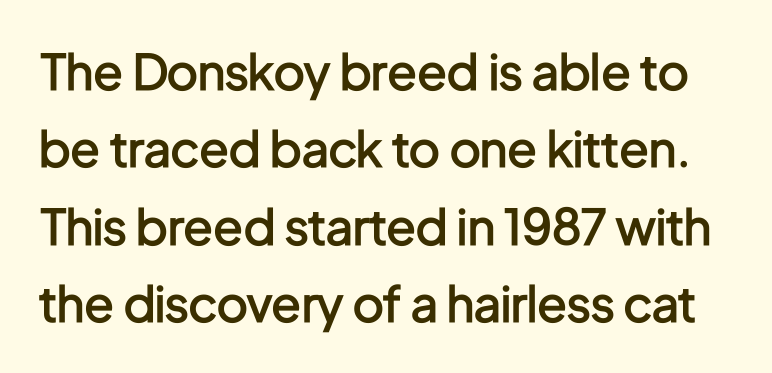
The image shows 49 px semibold, condensed sans-serif type, upright; set normal line spacing (1.58x), normal letter spacing, not underlined; low stroke contrast and a medium x-height.
